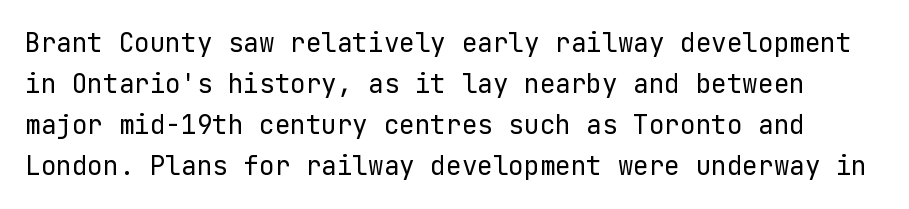
Heft: none added — not bold. Does extra space separate the letters? No, they use regular spacing. Clear beneath every line of the passage. Vertically, the passage feels balanced, rows spaced as you'd expect. In terms of posture, this sample is upright.
